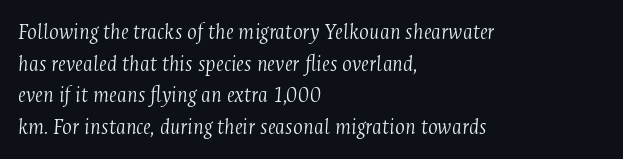
Q: Is the text bold? A: No.
Q: Is the text italic (slanted)? A: Yes, it leans right by about 4 degrees.
Q: Is the text underlined? A: No.
Q: How is the paragraph aligned? A: Left-aligned.
Q: Is the spacing between letters normal or unusually wide? A: Normal.
Q: Is the spacing between lines tight, normal or loose? A: Normal.
